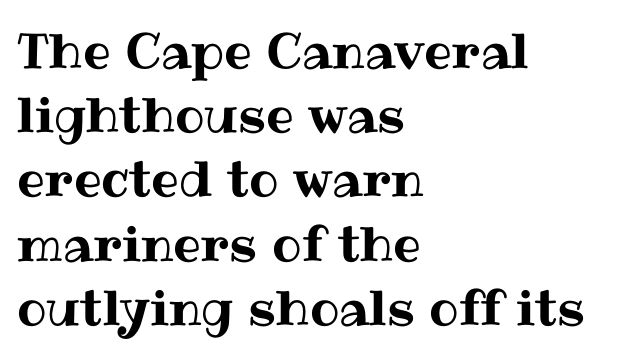
The space directly below the letters is spotless. Default kerning and tracking; the words read as compact shapes. A typesetter would call this leading conventional body-copy spacing. The typography opts for an upright posture over an oblique one.
